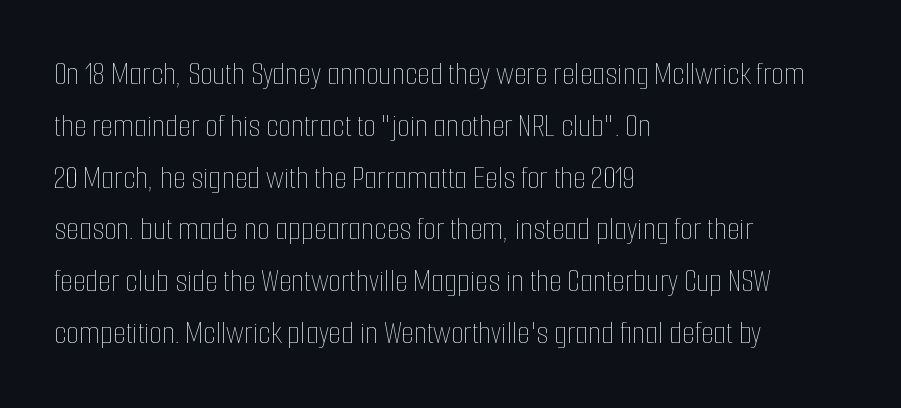
The rag falls on the right side of this text block. Designer's note — italics off, roman on. Tracking value appears to be zero — textbook default spacing. The specimen omits any rule beneath the text block's lines.
